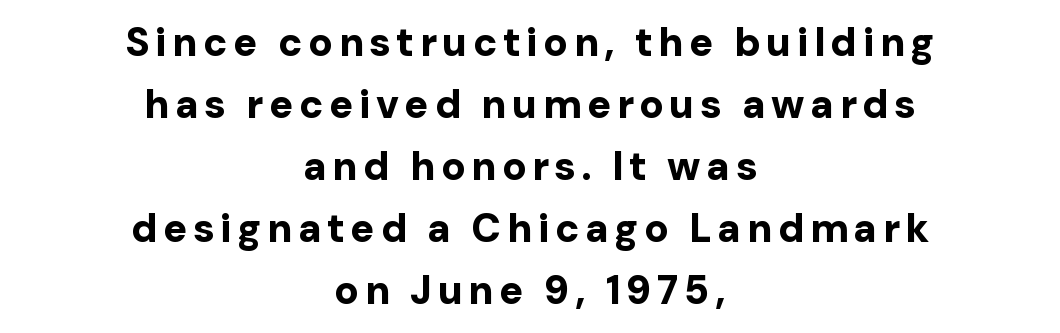
The image shows 40 px bold sans-serif type, upright; set centered, normal line spacing (1.55x), not underlined; low stroke contrast and a medium x-height.
